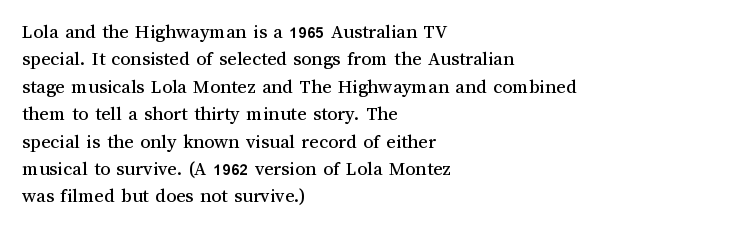
{"italic": "no", "underline": "no", "align": "left", "line_spacing": "normal", "line_spacing_ratio": 1.37, "letter_spacing": "normal", "letter_spacing_em": 0.0, "glyph_px": 20}
